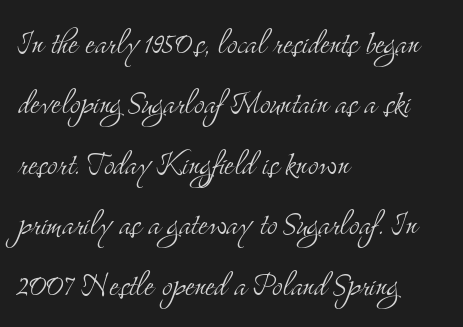
The image shows 39 px light, condensed serif type; set left-aligned, normal line spacing (1.55x), normal letter spacing, not underlined; medium stroke contrast and a small x-height.
